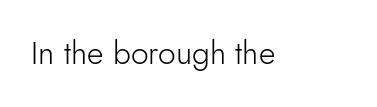
Quick note: not italic, upright. The strip under each line holds only bare page. Each letter keeps its own natural width here, so spacing adapts to shape. What stands out about the letter spacing? Nothing — it is the standard amount. Typographically, this falls in the sans-serif category. Vertical stems look standard width or narrower in stroke.
